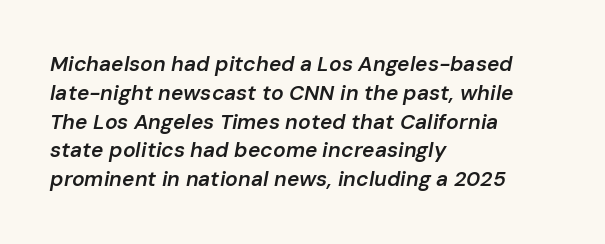
Q: Is the text bold? A: Semi-bold.
Q: Is the text italic (slanted)? A: Yes, it leans right by about 10 degrees.
Q: Is the text underlined? A: No.
Q: How is the paragraph aligned? A: Left-aligned.
Q: Is the spacing between letters normal or unusually wide? A: Normal.
Q: Is the spacing between lines tight, normal or loose? A: Normal.
